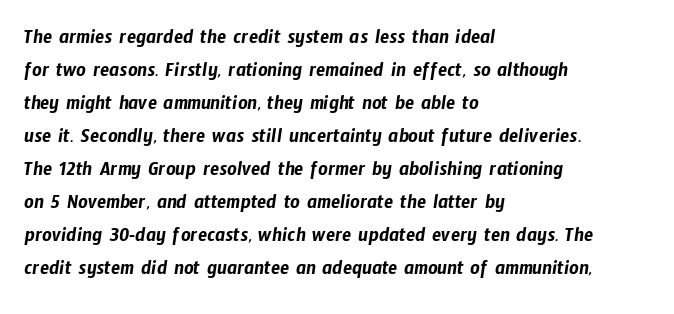
{"underline": "no", "align": "left", "line_spacing": "normal", "line_spacing_ratio": 1.57, "letter_spacing": "normal", "letter_spacing_em": 0.0, "glyph_px": 21}
